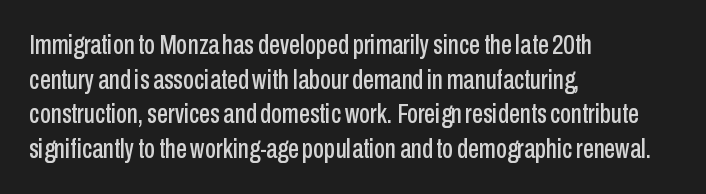
The image shows 28 px condensed sans-serif type, upright; set left-aligned, line spacing 1.24x, normal letter spacing, not underlined; low stroke contrast and a medium x-height.
